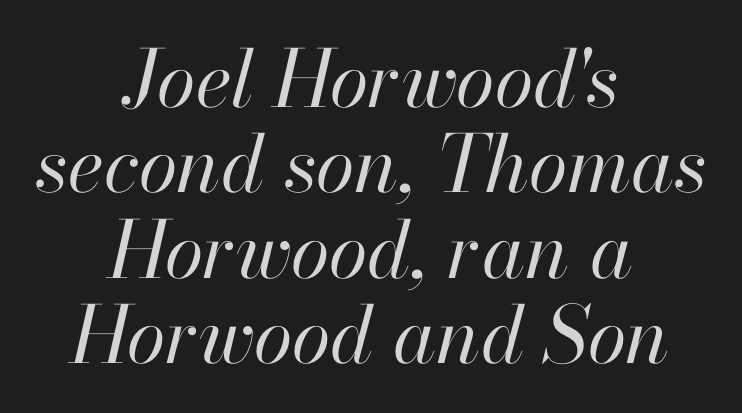
{"italic": "yes", "lean": "right", "slant_degrees": 13, "bold": "no", "weight": "regular", "width": "normal", "stroke_contrast": "high", "x_height": "small", "monospaced": "no", "underline": "no", "align": "center", "line_spacing": "tight", "line_spacing_ratio": 1.08, "letter_spacing": "normal", "letter_spacing_em": 0.0, "glyph_px": 79}
